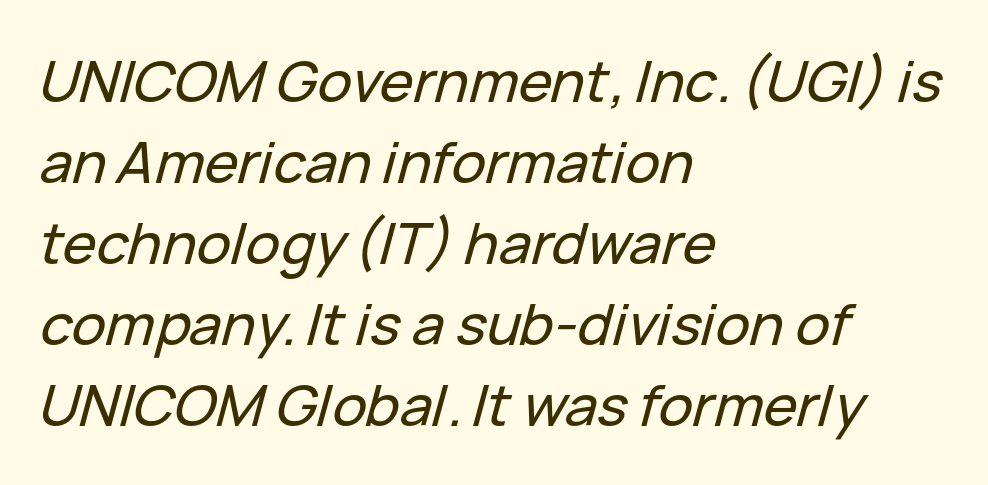
{"italic": "yes", "lean": "right", "slant_degrees": 15, "width": "normal", "stroke_contrast": "low", "x_height": "medium", "monospaced": "no", "underline": "no", "align": "left", "line_spacing": "normal", "line_spacing_ratio": 1.42, "letter_spacing": "normal", "letter_spacing_em": 0.0, "glyph_px": 57}
